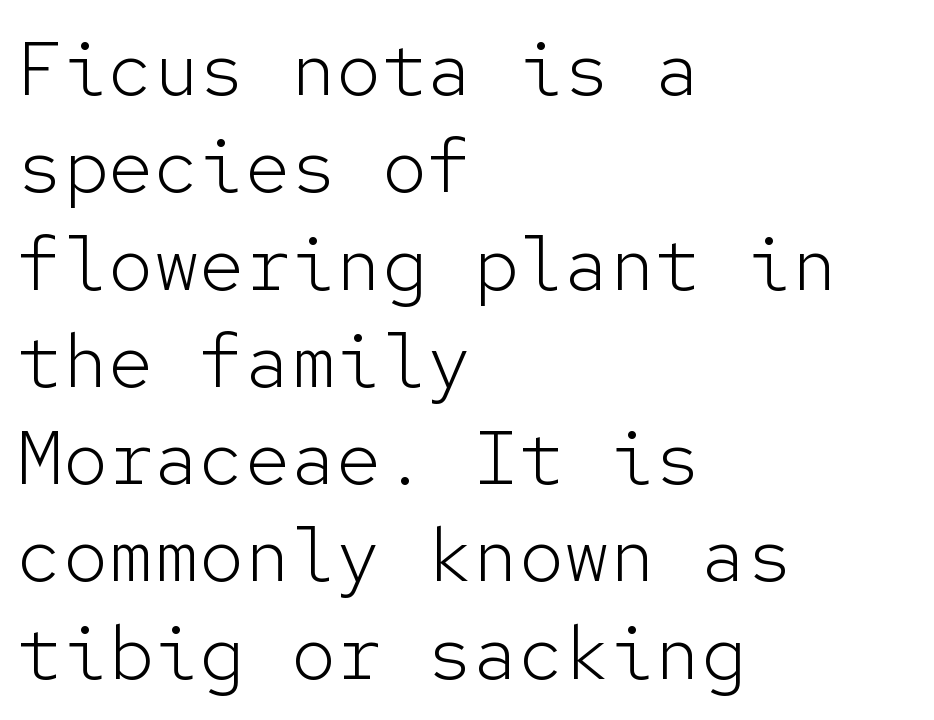
The image shows 76 px light sans-serif type, upright, monospaced; set left-aligned, normal line spacing (1.28x), normal letter spacing, not underlined; low stroke contrast and a medium x-height.
